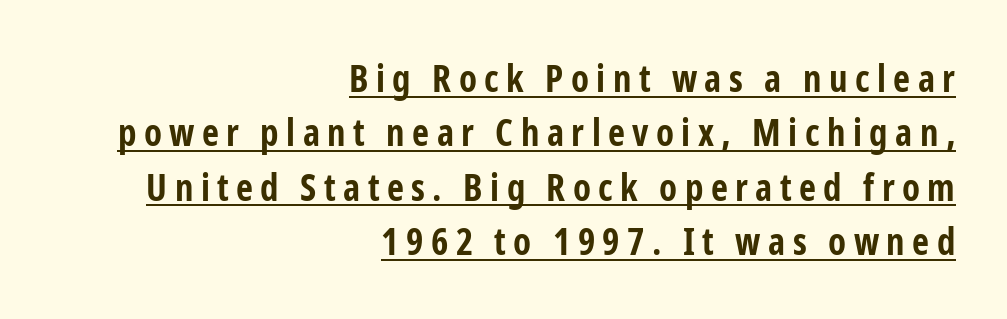
The image shows 37 px bold, condensed sans-serif type, upright; set right-aligned, normal line spacing (1.47x), unusually wide letter spacing (+0.2 em), underlined; low stroke contrast and a medium x-height.
